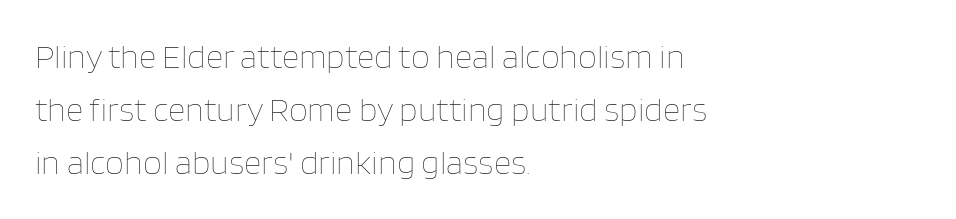
The image shows 34 px thin type, upright; set left-aligned, normal line spacing (1.56x), normal letter spacing, not underlined; low stroke contrast and a large x-height.
